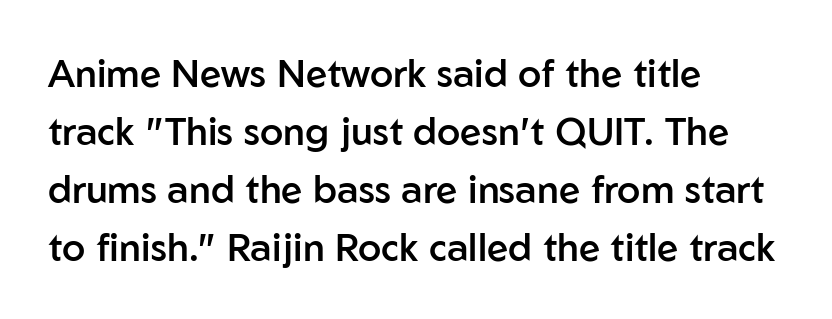
{"serif": "no", "italic": "no", "bold": "semi", "weight": "semibold", "width": "normal", "stroke_contrast": "low", "x_height": "medium", "monospaced": "no", "underline": "no", "align": "left", "line_spacing": "normal", "line_spacing_ratio": 1.53, "letter_spacing": "normal", "letter_spacing_em": 0.0, "glyph_px": 38}
